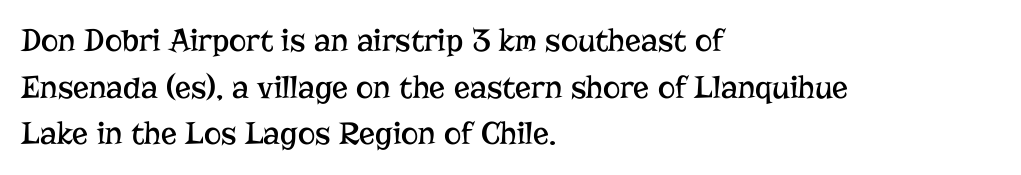
{"serif": "yes", "italic": "no", "bold": "no", "weight": "regular", "width": "normal", "stroke_contrast": "low", "x_height": "medium", "monospaced": "no", "underline": "no", "align": "left", "line_spacing": "normal", "line_spacing_ratio": 1.41, "letter_spacing": "normal", "letter_spacing_em": 0.0, "glyph_px": 33}
